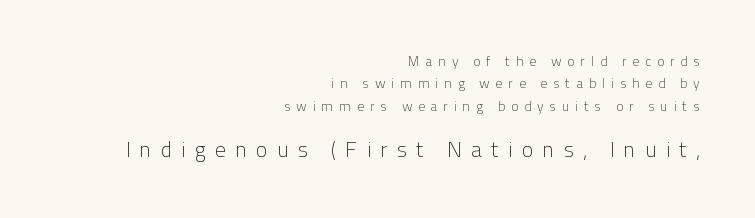
The font's upright variant was chosen for this text. No word sits above an underline. The typesetter chose a ragged-left arrangement here. Typesetter's note — lower block bumped up in size, upper block left smaller. The passage shown stacks its lines at a standard gap.
